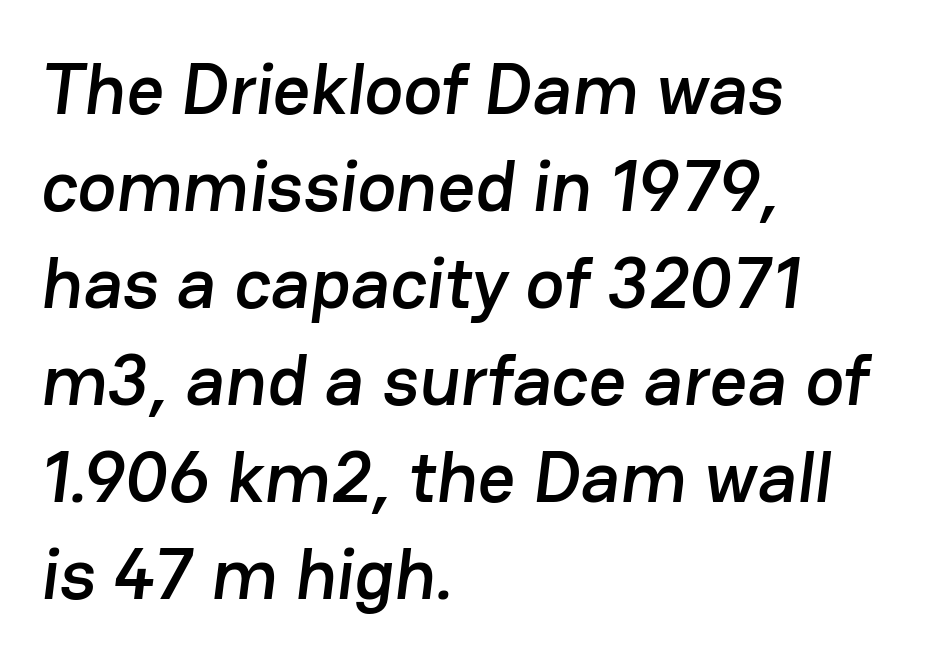
Q: Is the typeface a serif or a sans-serif typeface? A: Sans-serif.
Q: Is the text underlined? A: No.
Q: How is the paragraph aligned? A: Left-aligned.
Q: Is the spacing between letters normal or unusually wide? A: Normal.
Q: Is the spacing between lines tight, normal or loose? A: Normal.
Q: Width (condensed, normal, or wide)? A: Normal.
Q: Stroke contrast? A: Low.
Q: x-height? A: Medium.
Q: Monospaced? A: No.
